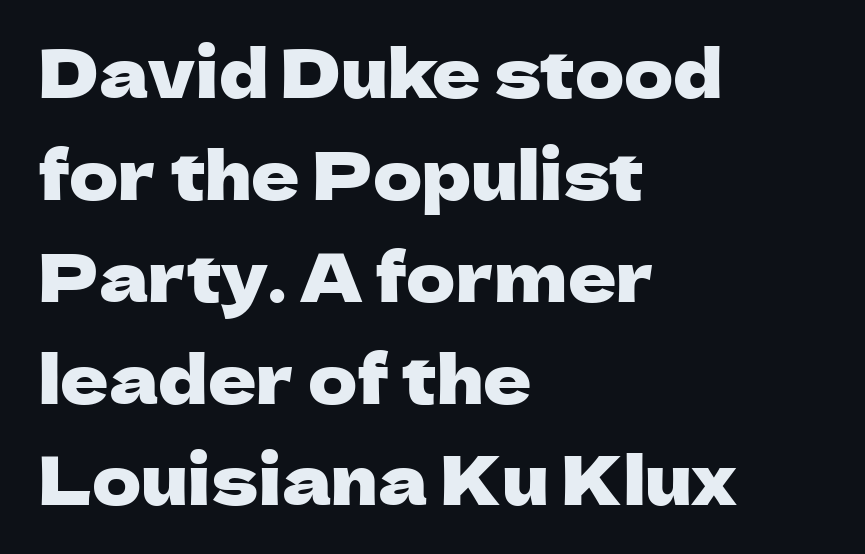
Q: Is the text italic (slanted)? A: No, it is upright.
Q: Is the typeface a serif or a sans-serif typeface? A: Sans-serif.
Q: Is the text underlined? A: No.
Q: How is the paragraph aligned? A: Left-aligned.
Q: Is the spacing between letters normal or unusually wide? A: Normal.
Q: Is the spacing between lines tight, normal or loose? A: Normal.
Q: Width (condensed, normal, or wide)? A: Normal.
Q: Stroke contrast? A: Low.
Q: x-height? A: Medium.
Q: Monospaced? A: No.
